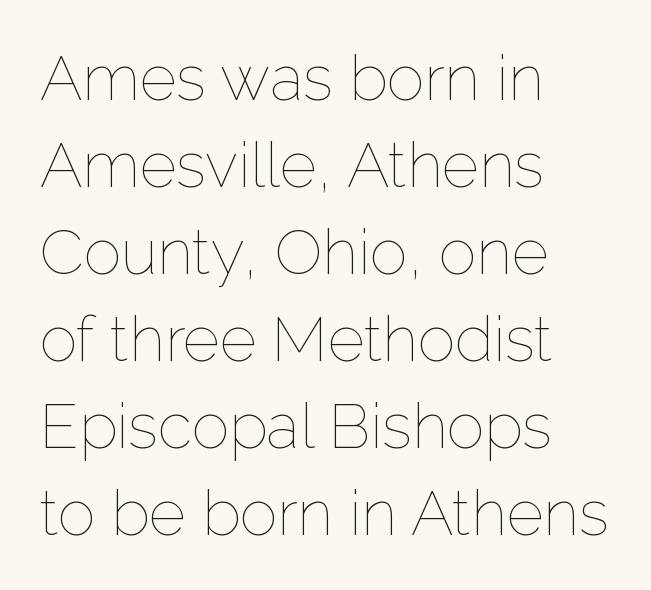
Q: Is the text bold? A: No.
Q: Is the text italic (slanted)? A: No, it is upright.
Q: Is the text underlined? A: No.
Q: How is the paragraph aligned? A: Left-aligned.
Q: Is the spacing between letters normal or unusually wide? A: Normal.
Q: Is the spacing between lines tight, normal or loose? A: Normal.
Q: Width (condensed, normal, or wide)? A: Normal.
Q: Stroke contrast? A: Low.
Q: x-height? A: Medium.
Q: Monospaced? A: No.
